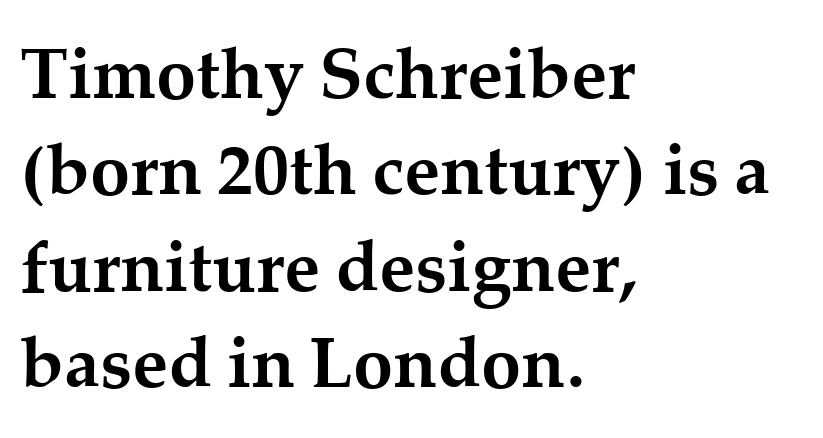
Honestly, there is no underline to notice here at all. Posture: vertical. Heft: maximum for text — a bold. Do the characters align in a grid? No, the font is proportional. The passage shown is typeset with a serif family. Each new line begins a customary step beneath the previous one.
